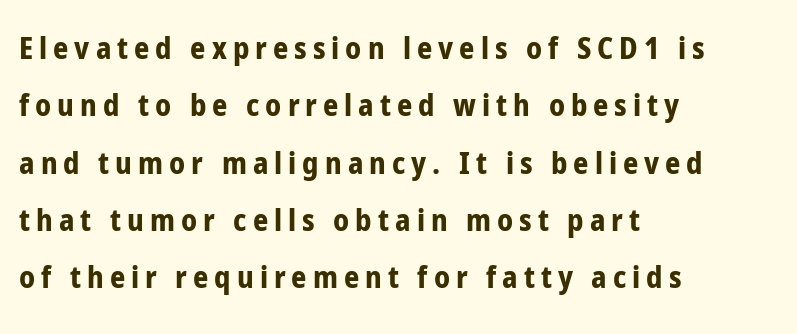
Q: Is the text bold? A: Yes.
Q: Is the text italic (slanted)? A: No, it is upright.
Q: Is the typeface a serif or a sans-serif typeface? A: Sans-serif.
Q: Is the text underlined? A: No.
Q: How is the paragraph aligned? A: Left-aligned.
Q: Is the spacing between letters normal or unusually wide? A: Unusually wide.
Q: Is the spacing between lines tight, normal or loose? A: Loose.
Q: Width (condensed, normal, or wide)? A: Condensed.
Q: Stroke contrast? A: Low.
Q: x-height? A: Medium.
Q: Monospaced? A: No.
